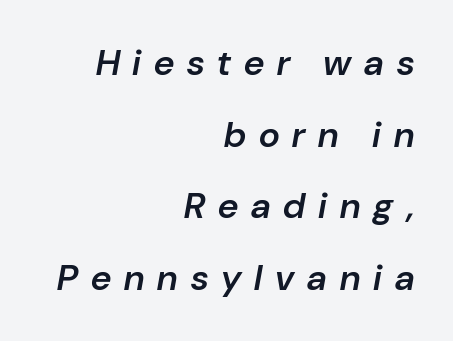
{"italic": "yes", "lean": "right", "slant_degrees": 10, "bold": "semi", "weight": "semibold", "width": "normal", "stroke_contrast": "low", "x_height": "medium", "monospaced": "no", "underline": "no", "align": "right", "line_spacing": "loose", "line_spacing_ratio": 1.99, "letter_spacing": "wide", "letter_spacing_em": 0.36, "glyph_px": 36}
